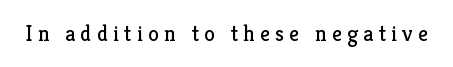
{"italic": "no", "bold": "no", "underline": "no", "letter_spacing": "wide", "letter_spacing_em": 0.24, "glyph_px": 22}
